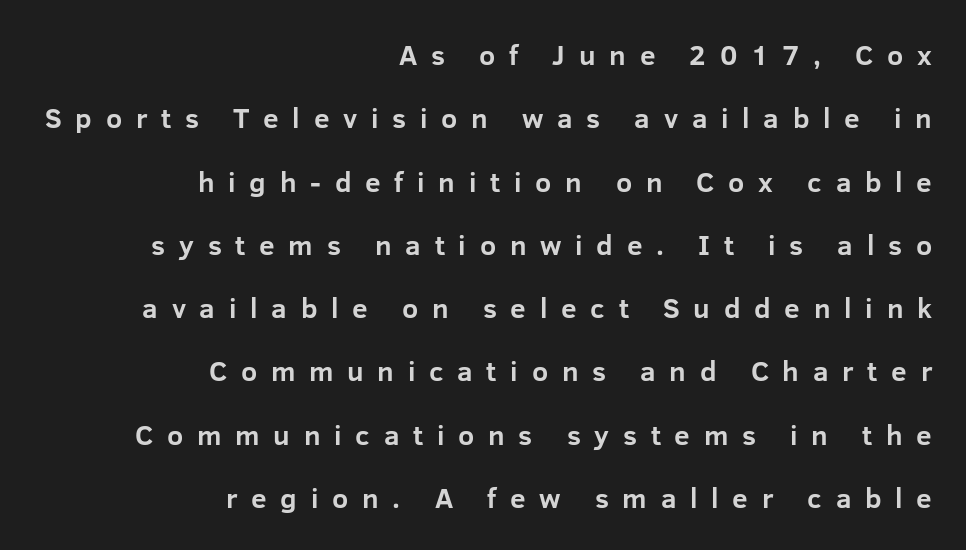
Q: Is the text bold? A: Yes.
Q: Is the text italic (slanted)? A: No, it is upright.
Q: Is the typeface a serif or a sans-serif typeface? A: Sans-serif.
Q: Is the text underlined? A: No.
Q: How is the paragraph aligned? A: Right-aligned.
Q: Is the spacing between letters normal or unusually wide? A: Unusually wide.
Q: Is the spacing between lines tight, normal or loose? A: Loose.
Q: Width (condensed, normal, or wide)? A: Normal.
Q: Stroke contrast? A: Low.
Q: x-height? A: Medium.
Q: Monospaced? A: No.
